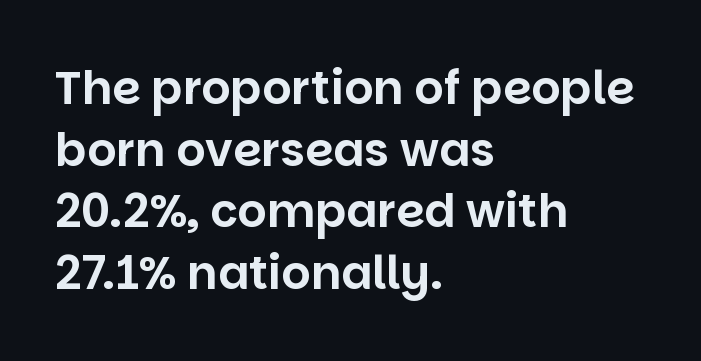
Nope, no serifs anywhere on these letters. The line texture is even and compact thanks to regular tracking. The passage shown is not underscored anywhere. Evenly set lines give the paragraph a standard silhouette. A roman cut, with each character standing at attention. A student would call this left alignment; a typographer would say flush left, rag right.
